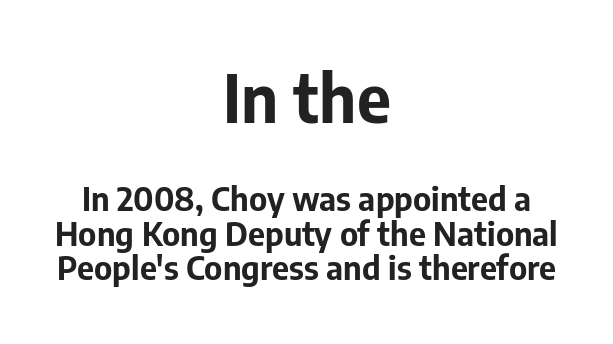
The image shows 66 px bold sans-serif type, upright; set centered, tight line spacing (1.05x), normal letter spacing, not underlined; the first (top) block is 2.0x larger; low stroke contrast and a medium x-height.
